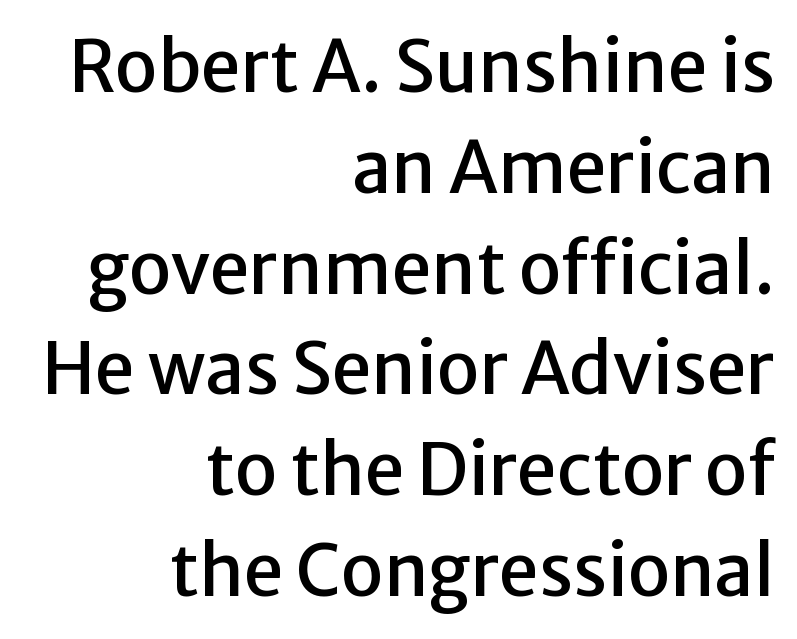
{"serif": "no", "italic": "no", "width": "normal", "stroke_contrast": "low", "x_height": "medium", "monospaced": "no", "underline": "no", "align": "right", "line_spacing": "normal", "line_spacing_ratio": 1.42, "letter_spacing": "normal", "letter_spacing_em": 0.0, "glyph_px": 71}
